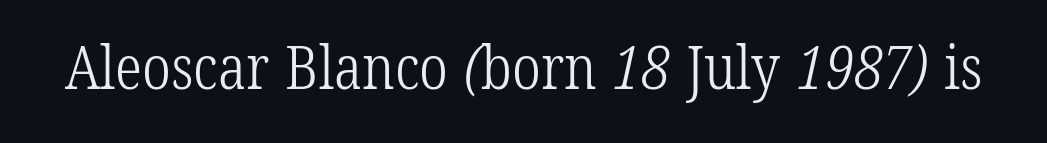
Q: Is the text bold? A: No.
Q: Is the typeface a serif or a sans-serif typeface? A: Serif.
Q: Is the text underlined? A: No.
Q: Is the spacing between letters normal or unusually wide? A: Normal.
Q: Width (condensed, normal, or wide)? A: Condensed.
Q: Stroke contrast? A: Low.
Q: x-height? A: Medium.
Q: Monospaced? A: No.
